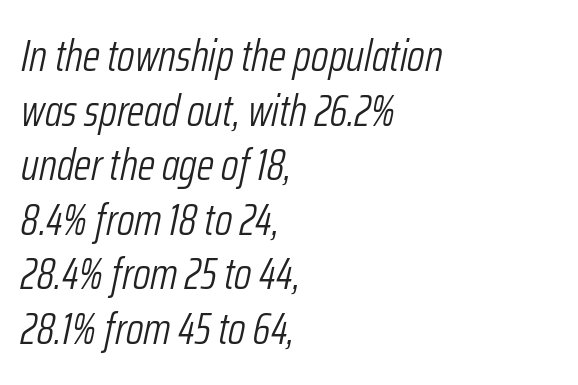
{"italic": "yes", "lean": "right", "slant_degrees": 12, "bold": "no", "weight": "light", "width": "condensed", "stroke_contrast": "low", "x_height": "medium", "monospaced": "no", "underline": "no", "align": "left", "line_spacing_ratio": 1.24, "letter_spacing": "normal", "letter_spacing_em": 0.0, "glyph_px": 44}
